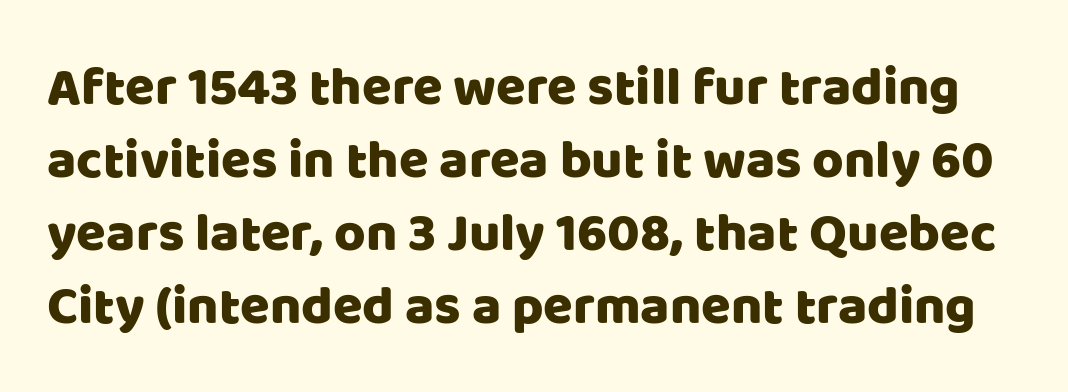
Anything drawn beneath the words? Only blank space. A typesetter would call this proportional, since set widths differ per character. Glyph-to-glyph distance matches everyday printed text. Is there any slant? The stems are plumb. What's the leading like? Ordinary, nothing unusual. To sum up the face: it is a sans, with no serifs.
